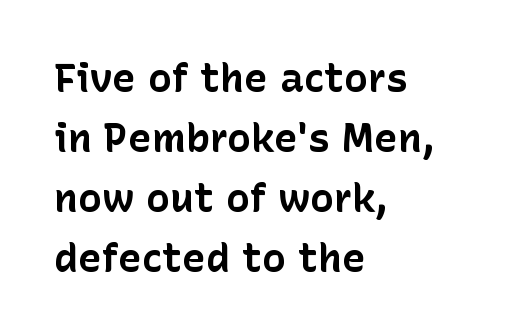
{"serif": "no", "italic": "no", "bold": "yes", "weight": "bold", "width": "normal", "stroke_contrast": "low", "x_height": "medium", "monospaced": "no", "underline": "no", "align": "left", "line_spacing": "normal", "line_spacing_ratio": 1.5, "letter_spacing": "normal", "letter_spacing_em": 0.0, "glyph_px": 40}
